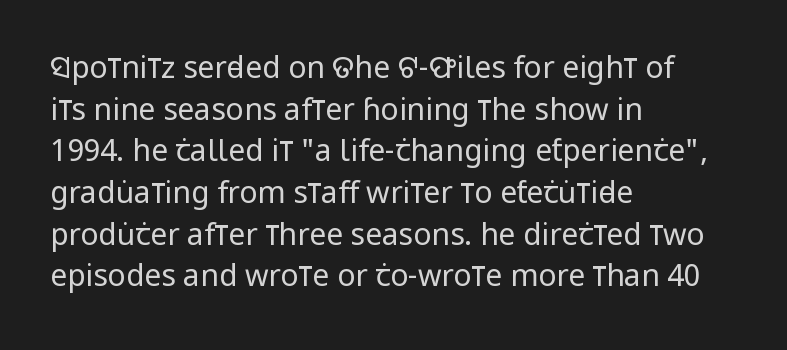
The image shows 30 px regular-weight, condensed sans-serif type, upright; set left-aligned, normal line spacing (1.39x), normal letter spacing, not underlined; low stroke contrast and a large x-height.
